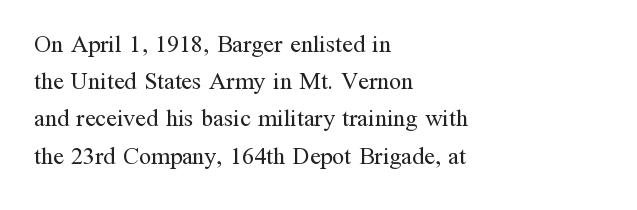
Q: Is the text bold? A: No.
Q: Is the text italic (slanted)? A: No, it is upright.
Q: Is the text underlined? A: No.
Q: How is the paragraph aligned? A: Left-aligned.
Q: Is the spacing between letters normal or unusually wide? A: Normal.
Q: Is the spacing between lines tight, normal or loose? A: Normal.
